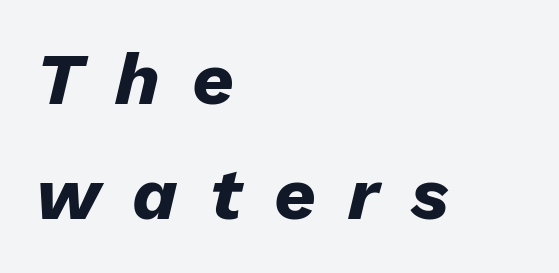
Q: Is the text bold? A: Yes.
Q: Is the text italic (slanted)? A: Yes, it leans right by about 13 degrees.
Q: Is the text underlined? A: No.
Q: How is the paragraph aligned? A: Left-aligned.
Q: Is the spacing between letters normal or unusually wide? A: Unusually wide.
Q: Is the spacing between lines tight, normal or loose? A: Normal.
Q: Width (condensed, normal, or wide)? A: Normal.
Q: Stroke contrast? A: Low.
Q: x-height? A: Medium.
Q: Monospaced? A: No.
